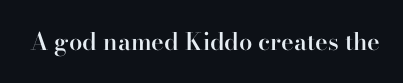
The image shows 24 px text type, upright; set normal letter spacing, not underlined.
